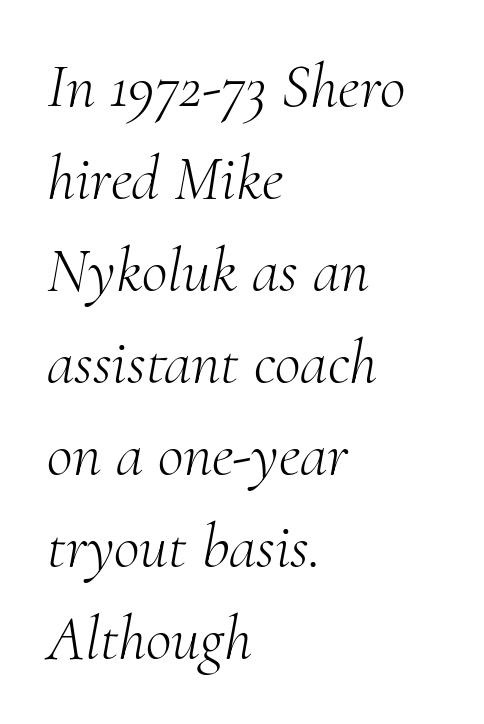
{"serif": "yes", "italic": "yes", "lean": "right", "slant_degrees": 10, "bold": "no", "weight": "light", "width": "normal", "stroke_contrast": "medium", "x_height": "small", "monospaced": "no", "underline": "no", "align": "left", "line_spacing": "normal", "line_spacing_ratio": 1.46, "letter_spacing": "normal", "letter_spacing_em": 0.0, "glyph_px": 63}
